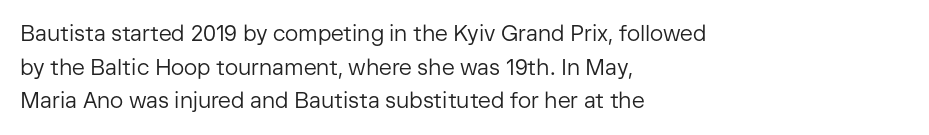
Q: Is the text bold? A: No.
Q: Is the text italic (slanted)? A: No, it is upright.
Q: Is the text underlined? A: No.
Q: How is the paragraph aligned? A: Left-aligned.
Q: Is the spacing between letters normal or unusually wide? A: Normal.
Q: Is the spacing between lines tight, normal or loose? A: Normal.
